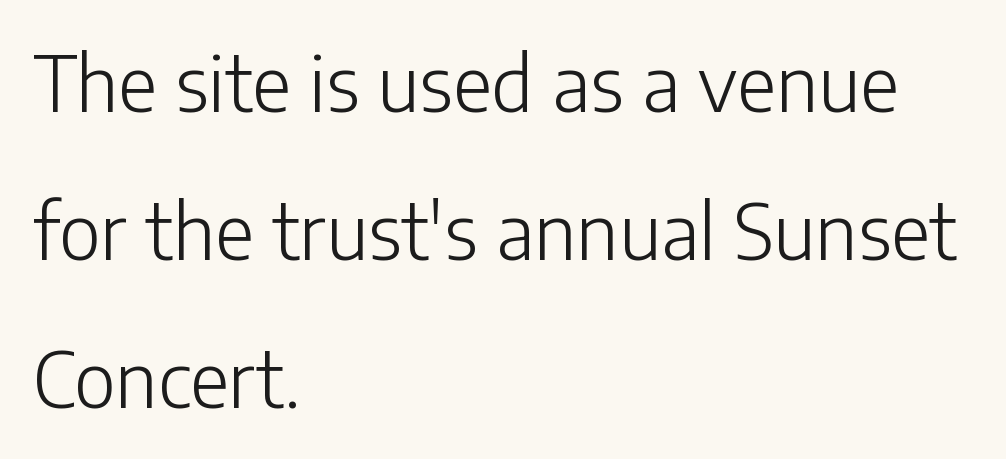
The image shows 76 px light sans-serif type, upright; set left-aligned, loose line spacing (1.95x), normal letter spacing, not underlined; low stroke contrast and a medium x-height.
